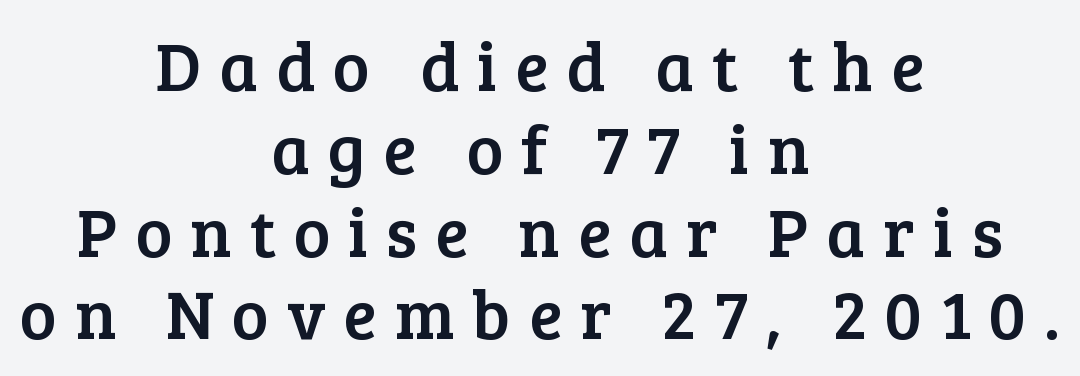
The image shows 69 px serif type, upright; set centered, line spacing 1.2x, unusually wide letter spacing (+0.26 em), not underlined; low stroke contrast and a medium x-height.
